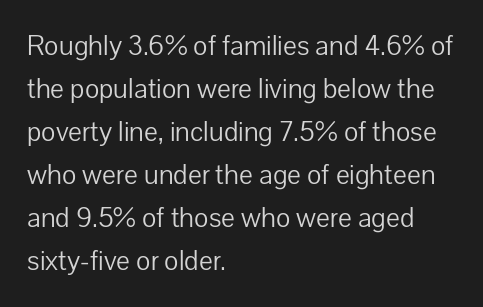
Q: Is the text bold? A: No.
Q: Is the text italic (slanted)? A: No, it is upright.
Q: Is the typeface a serif or a sans-serif typeface? A: Sans-serif.
Q: Is the text underlined? A: No.
Q: How is the paragraph aligned? A: Left-aligned.
Q: Is the spacing between letters normal or unusually wide? A: Normal.
Q: Is the spacing between lines tight, normal or loose? A: Normal.
Q: Width (condensed, normal, or wide)? A: Normal.
Q: Stroke contrast? A: Low.
Q: x-height? A: Medium.
Q: Monospaced? A: No.
